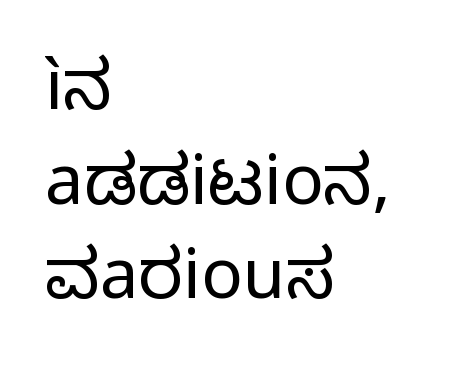
Q: Is the text bold? A: No.
Q: Is the text italic (slanted)? A: No, it is upright.
Q: Is the typeface a serif or a sans-serif typeface? A: Sans-serif.
Q: Is the text underlined? A: No.
Q: How is the paragraph aligned? A: Left-aligned.
Q: Is the spacing between letters normal or unusually wide? A: Normal.
Q: Is the spacing between lines tight, normal or loose? A: Normal.
Q: Width (condensed, normal, or wide)? A: Normal.
Q: Stroke contrast? A: Low.
Q: x-height? A: Medium.
Q: Monospaced? A: No.
